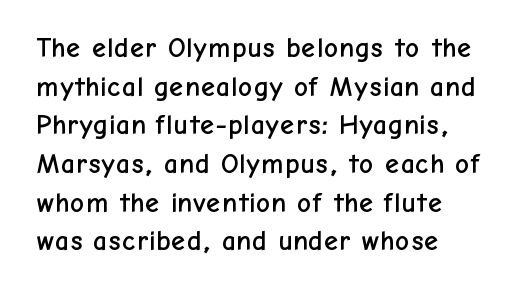
Leftover space on each line is placed entirely after the last word. Grotesque or geometric, the face here clearly has no serifs. Notice how the stems are strictly vertical — no italics here. The gap between lines stays unmarked. The face used here is proportionally spaced, like ordinary book or web type. The vertical gap from one line to the next is medium.
